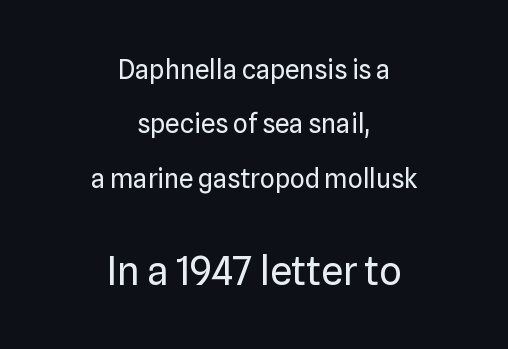
{"serif": "no", "italic": "no", "bold": "no", "weight": "regular", "width": "normal", "stroke_contrast": "low", "x_height": "medium", "monospaced": "no", "underline": "no", "align": "center", "line_spacing": "loose", "line_spacing_ratio": 2.09, "letter_spacing": "normal", "letter_spacing_em": 0.0, "larger_block": "second", "size_ratio": 1.5, "glyph_px": 39}
